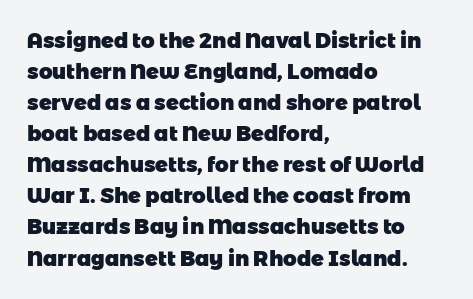
The space beneath each line is pristine and unruled. Words appear dense and cohesive because spacing is normal. Caption: bold face, heavy strokes. Notice how descenders clear the ascenders below comfortably — that's standard leading. Is the block centered? No — it sits flush against the left margin.
